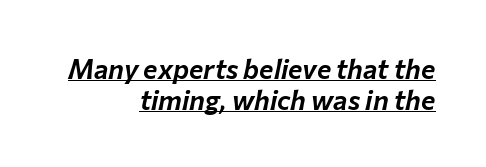
Line spacing here is tight. Honestly, the letter spacing is just normal — you wouldn't notice it. In CSS terms this would be text-align: right. The axis of the letterforms is tilted away from vertical.
